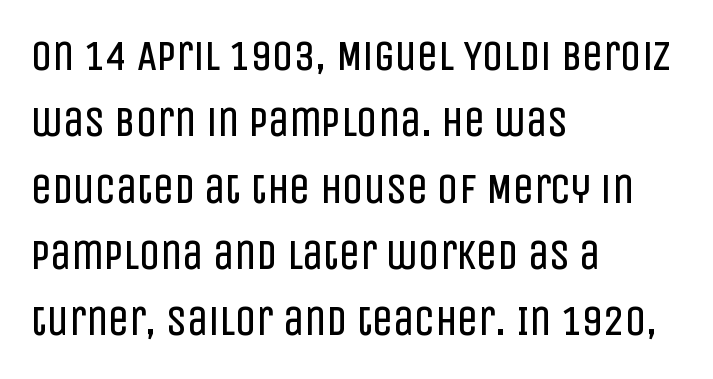
The image shows 42 px regular-weight, condensed sans-serif type, upright; set left-aligned, normal line spacing (1.58x), normal letter spacing, not underlined; low stroke contrast and a large x-height.
